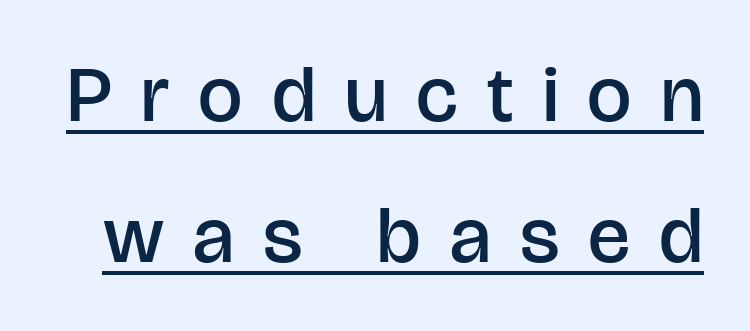
Q: Is the text bold? A: Semi-bold.
Q: Is the text italic (slanted)? A: No, it is upright.
Q: Is the typeface a serif or a sans-serif typeface? A: Sans-serif.
Q: Is the text underlined? A: Yes.
Q: Is the spacing between letters normal or unusually wide? A: Unusually wide.
Q: Width (condensed, normal, or wide)? A: Normal.
Q: Stroke contrast? A: Low.
Q: x-height? A: Large.
Q: Monospaced? A: No.
